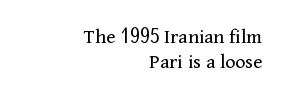
Q: Is the text bold? A: No.
Q: Is the text italic (slanted)? A: No, it is upright.
Q: Is the text underlined? A: No.
Q: How is the paragraph aligned? A: Right-aligned.
Q: Is the spacing between letters normal or unusually wide? A: Normal.
